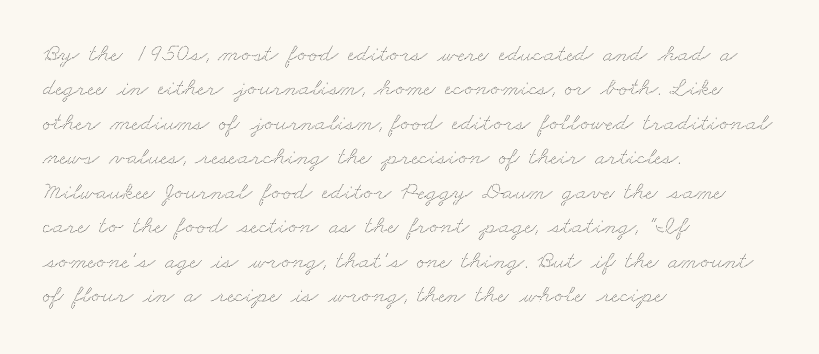
{"underline": "no", "align": "left", "line_spacing": "normal", "line_spacing_ratio": 1.38, "letter_spacing": "normal", "letter_spacing_em": 0.0, "glyph_px": 25}
